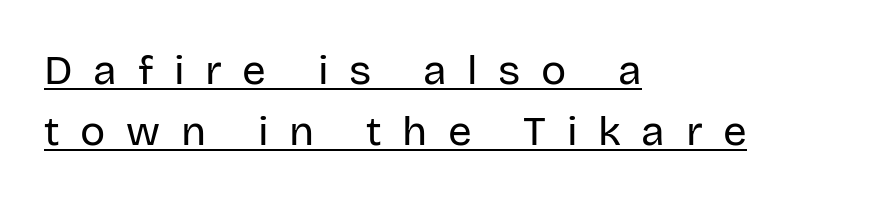
The image shows 42 px regular-weight sans-serif type, upright; set left-aligned, normal line spacing (1.45x), unusually wide letter spacing (+0.49 em), underlined; low stroke contrast and a large x-height.
